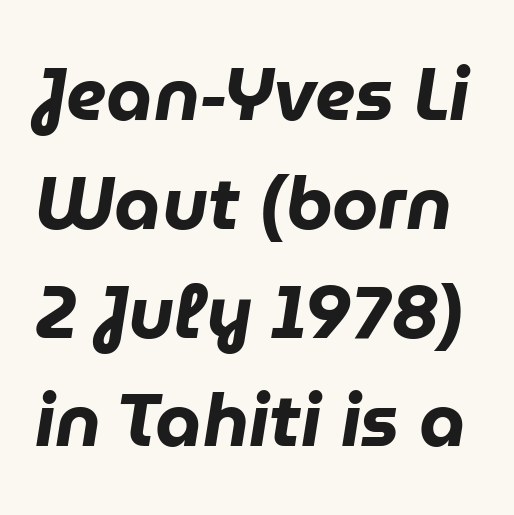
Q: Is the text bold? A: Yes.
Q: Is the text italic (slanted)? A: Yes, it leans right by about 9 degrees.
Q: Is the text underlined? A: No.
Q: Is the spacing between letters normal or unusually wide? A: Normal.
Q: Is the spacing between lines tight, normal or loose? A: Normal.
Q: Width (condensed, normal, or wide)? A: Normal.
Q: Stroke contrast? A: Low.
Q: x-height? A: Medium.
Q: Monospaced? A: No.
